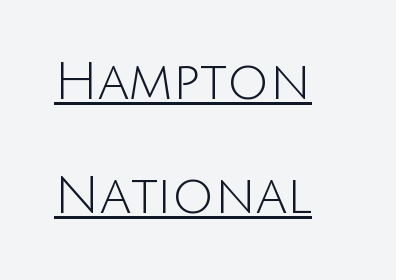
Q: Is the text bold? A: No.
Q: Is the text italic (slanted)? A: No, it is upright.
Q: Is the typeface a serif or a sans-serif typeface? A: Sans-serif.
Q: Is the text underlined? A: Yes.
Q: How is the paragraph aligned? A: Left-aligned.
Q: Is the spacing between letters normal or unusually wide? A: Normal.
Q: Is the spacing between lines tight, normal or loose? A: Loose.
Q: Width (condensed, normal, or wide)? A: Normal.
Q: Stroke contrast? A: Low.
Q: x-height? A: Large.
Q: Monospaced? A: No.
